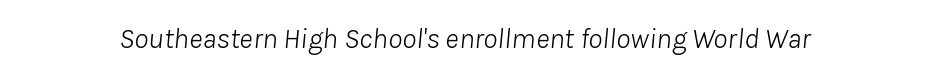
The image shows 29 px light type, italic (leaning right); set normal letter spacing, not underlined; low stroke contrast and a medium x-height.
